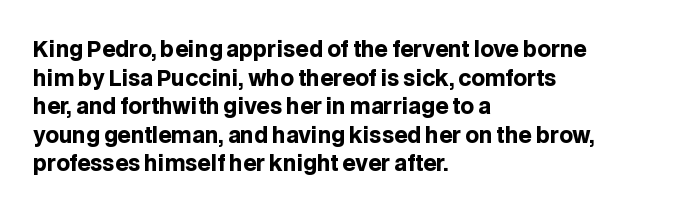
Q: Is the text bold? A: Yes.
Q: Is the text italic (slanted)? A: No, it is upright.
Q: Is the text underlined? A: No.
Q: How is the paragraph aligned? A: Left-aligned.
Q: Is the spacing between letters normal or unusually wide? A: Normal.
Q: Is the spacing between lines tight, normal or loose? A: Normal.
